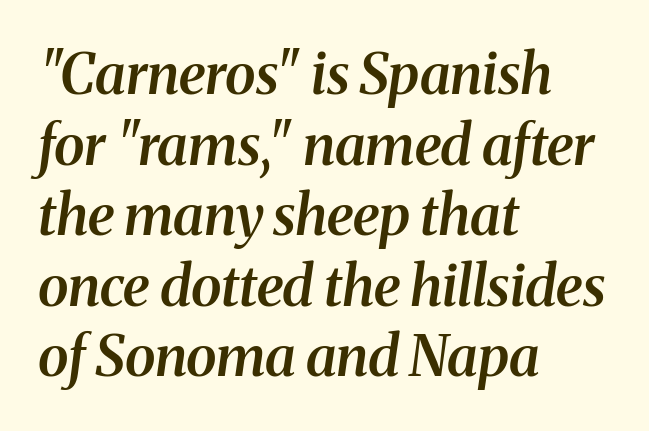
{"serif": "yes", "italic": "yes", "lean": "right", "slant_degrees": 8, "bold": "semi", "weight": "semibold", "width": "normal", "stroke_contrast": "medium", "x_height": "medium", "monospaced": "no", "underline": "no", "align": "left", "line_spacing": "normal", "line_spacing_ratio": 1.26, "letter_spacing": "normal", "letter_spacing_em": 0.0, "glyph_px": 56}
